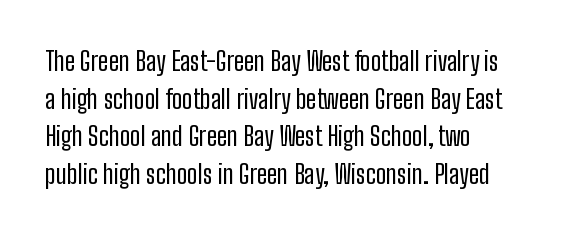
The image shows 26 px text type, upright; set left-aligned, normal line spacing (1.45x), normal letter spacing, not underlined.
